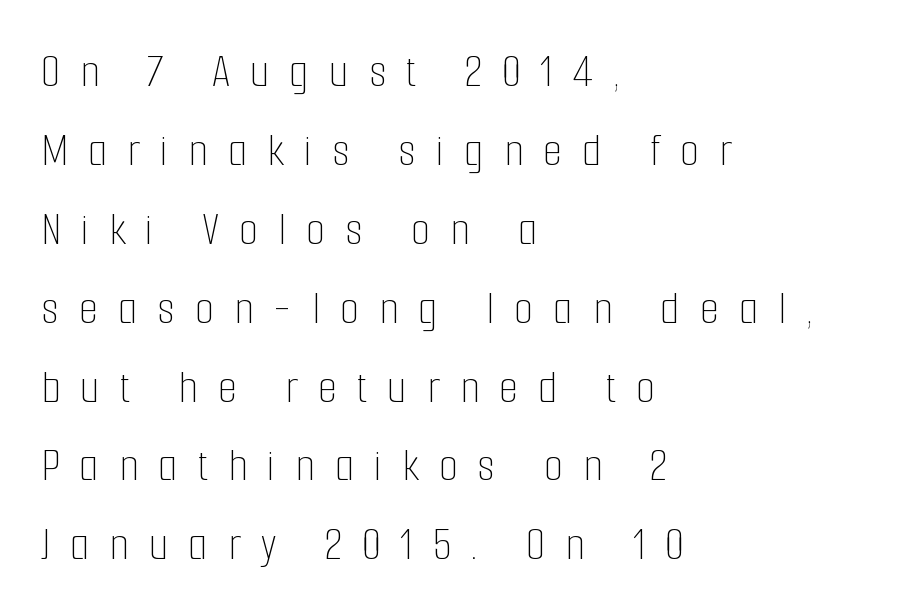
Q: Is the text bold? A: No.
Q: Is the text italic (slanted)? A: No, it is upright.
Q: Is the text underlined? A: No.
Q: How is the paragraph aligned? A: Left-aligned.
Q: Is the spacing between letters normal or unusually wide? A: Unusually wide.
Q: Is the spacing between lines tight, normal or loose? A: Normal.
Q: Width (condensed, normal, or wide)? A: Condensed.
Q: Stroke contrast? A: Low.
Q: x-height? A: Medium.
Q: Monospaced? A: No.
